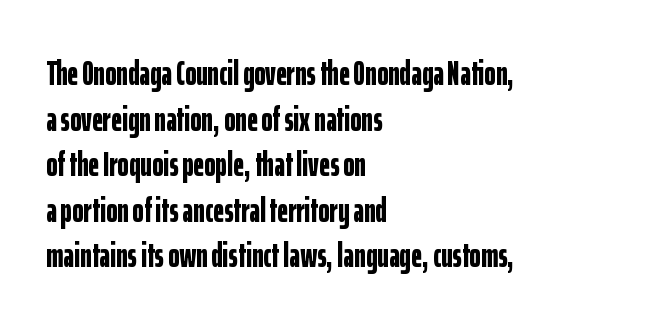
The image shows 34 px bold, condensed sans-serif type, upright; set left-aligned, normal line spacing (1.34x), normal letter spacing, not underlined; low stroke contrast and a medium x-height.
